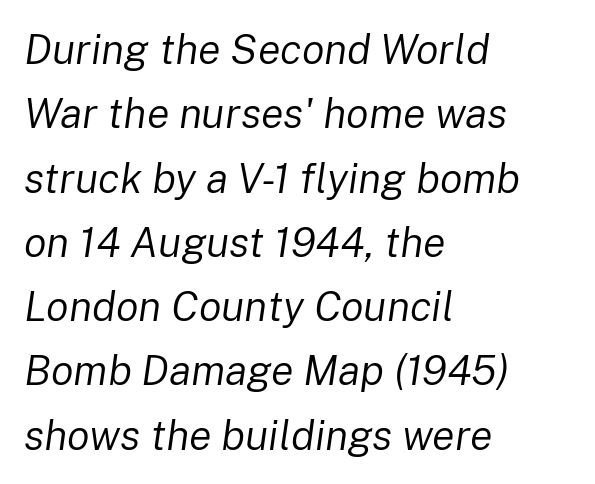
A normal amount of white space separates one row of letters from the next. The gap between lines stays unmarked. An italicized treatment has been applied to the whole sample. Is the letter spacing exaggerated? No — it looks like the ordinary default. Leftover space on each line is placed entirely after the last word. A typesetter would call this proportional, since set widths differ per character.
